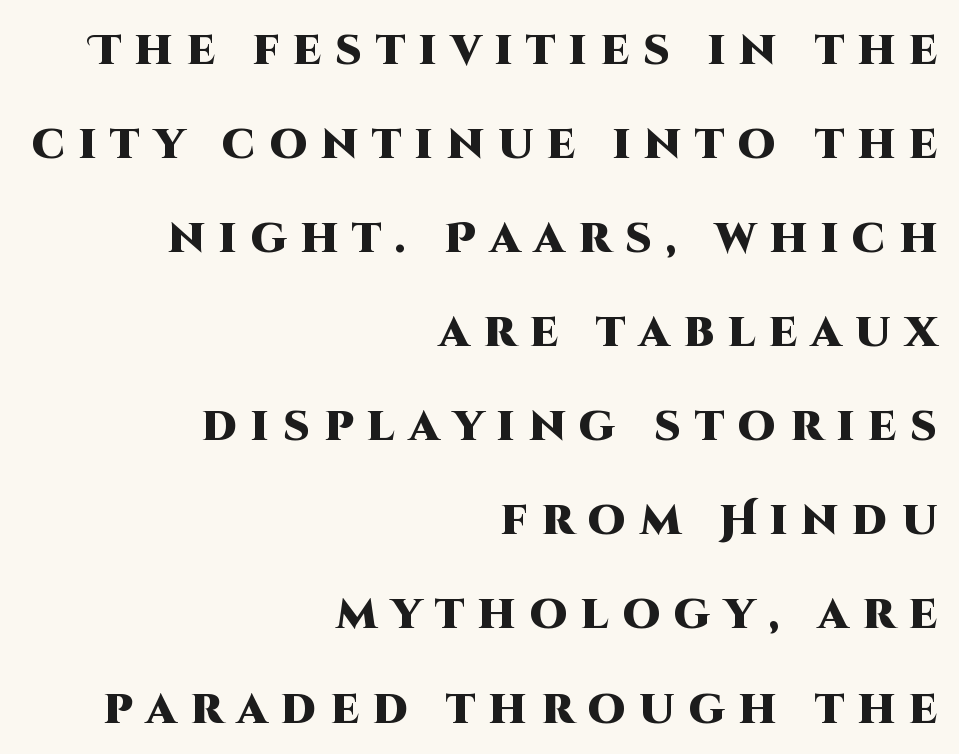
{"serif": "no", "italic": "no", "bold": "yes", "weight": "heavy", "width": "normal", "stroke_contrast": "high", "x_height": "large", "monospaced": "no", "underline": "no", "align": "right", "line_spacing": "loose", "line_spacing_ratio": 2.24, "letter_spacing": "wide", "letter_spacing_em": 0.33, "glyph_px": 42}
